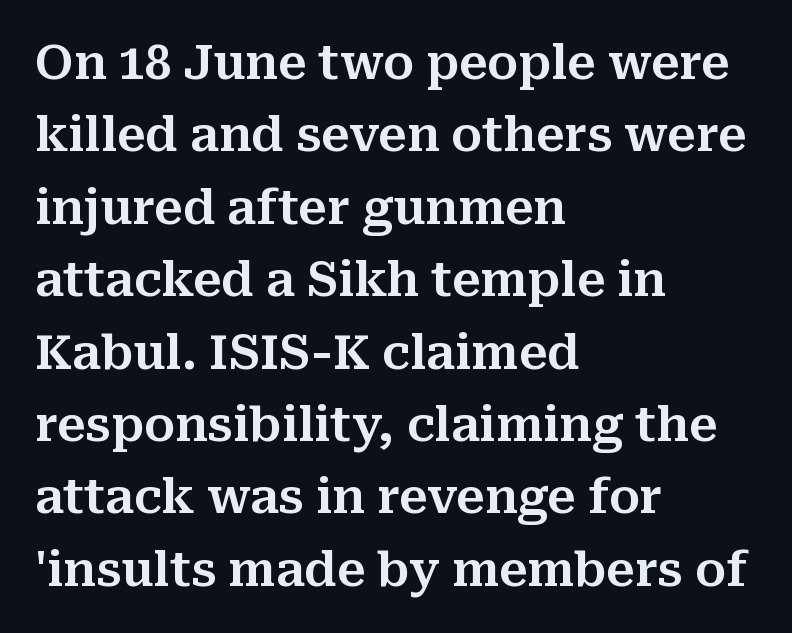
The vertical gap from one line to the next is medium. Every stem runs plumb, perpendicular to the baseline. Teacher's note: observe the even left margin — that is flush-left alignment. Each row of text sits above clean, open space. Do the characters align in a grid? No, the font is proportional.
